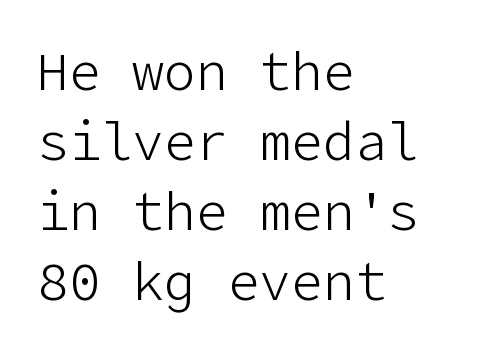
The typesetter chose a ragged-right arrangement here. Ascenders rise straight up at ninety degrees. This reads as an unemphasized weight, regular at the heaviest. The gaps between neighbouring characters are ordinary and unremarkable. One glance says typical: line gaps are just what's usual.
